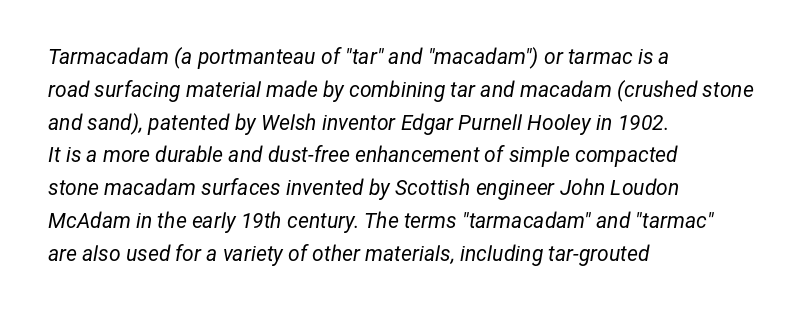
{"italic": "yes", "lean": "right", "slant_degrees": 12, "bold": "no", "underline": "no", "align": "left", "line_spacing": "normal", "line_spacing_ratio": 1.56, "letter_spacing": "normal", "letter_spacing_em": 0.0, "glyph_px": 21}
